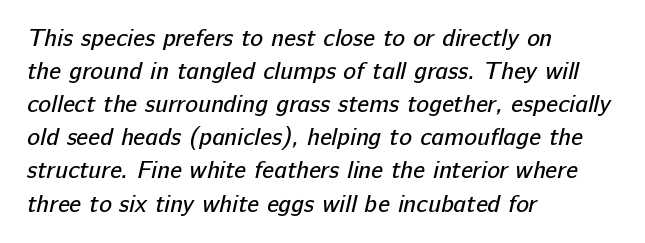
Type without underlining. Successive baselines arrive at the customary interval. The typesetting does not lean heavy: it is not bold. The text block is weighted toward the left margin, trailing off unevenly rightward. The horizontal fit of the characters is conventional and even.
